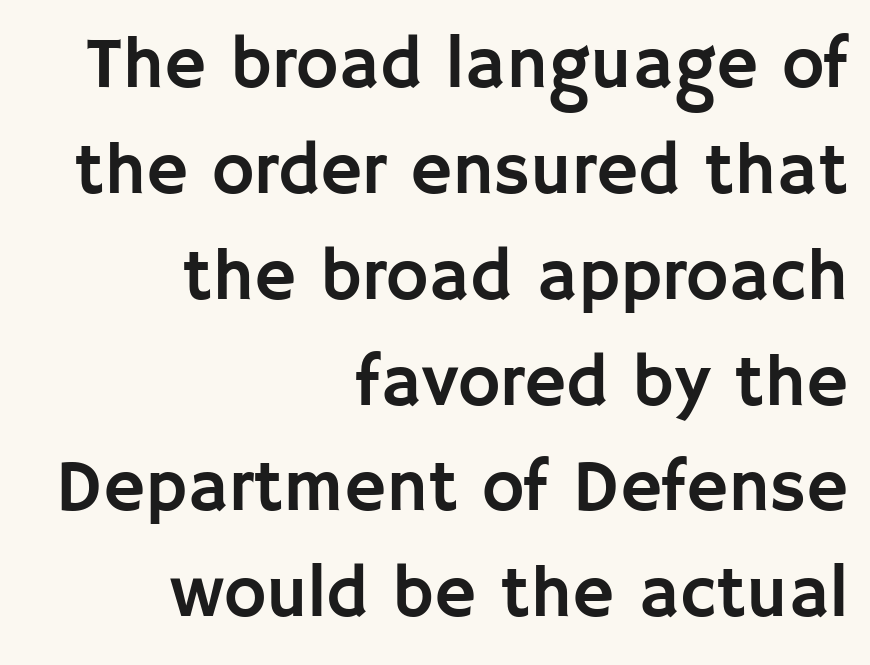
{"serif": "no", "italic": "no", "width": "normal", "stroke_contrast": "low", "x_height": "large", "monospaced": "no", "underline": "no", "align": "right", "line_spacing": "normal", "line_spacing_ratio": 1.47, "letter_spacing": "normal", "letter_spacing_em": 0.0, "glyph_px": 72}
